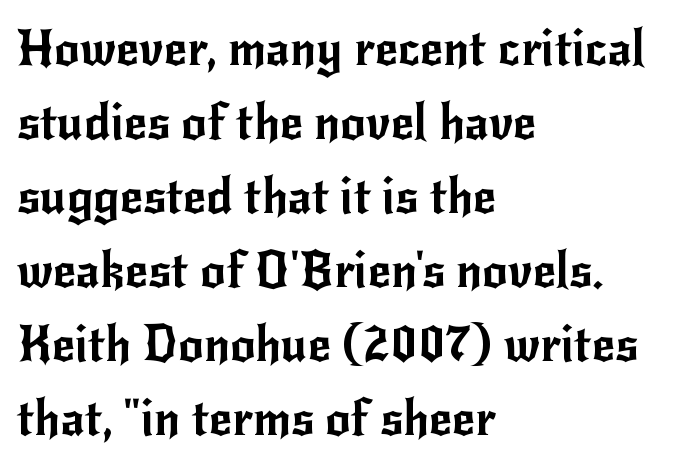
The image shows 50 px sans-serif type, upright; set left-aligned, normal line spacing (1.48x), normal letter spacing, not underlined; low stroke contrast and a small x-height.
